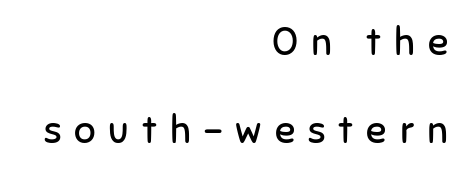
{"serif": "no", "italic": "no", "bold": "no", "weight": "regular", "width": "normal", "stroke_contrast": "low", "x_height": "medium", "monospaced": "no", "underline": "no", "align": "right", "line_spacing": "loose", "line_spacing_ratio": 2.32, "letter_spacing": "wide", "letter_spacing_em": 0.34, "glyph_px": 38}
